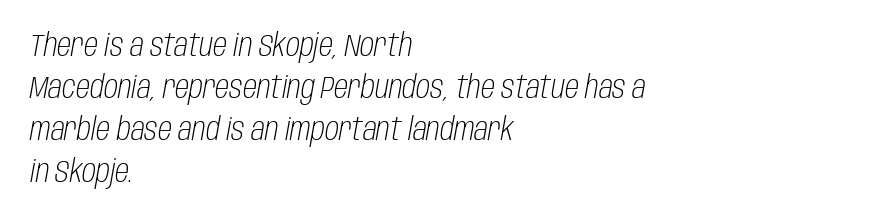
Q: Is the text bold? A: No.
Q: Is the text italic (slanted)? A: Yes, it leans right by about 10 degrees.
Q: Is the text underlined? A: No.
Q: How is the paragraph aligned? A: Left-aligned.
Q: Is the spacing between letters normal or unusually wide? A: Normal.
Q: Is the spacing between lines tight, normal or loose? A: Normal.
Q: Width (condensed, normal, or wide)? A: Condensed.
Q: Stroke contrast? A: Low.
Q: x-height? A: Large.
Q: Monospaced? A: No.
